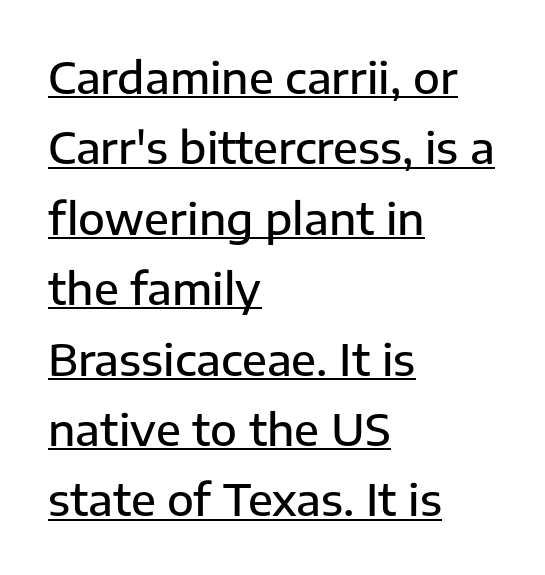
The image shows 44 px semibold sans-serif type, upright; set left-aligned, normal line spacing (1.6x), normal letter spacing, underlined; low stroke contrast and a medium x-height.
